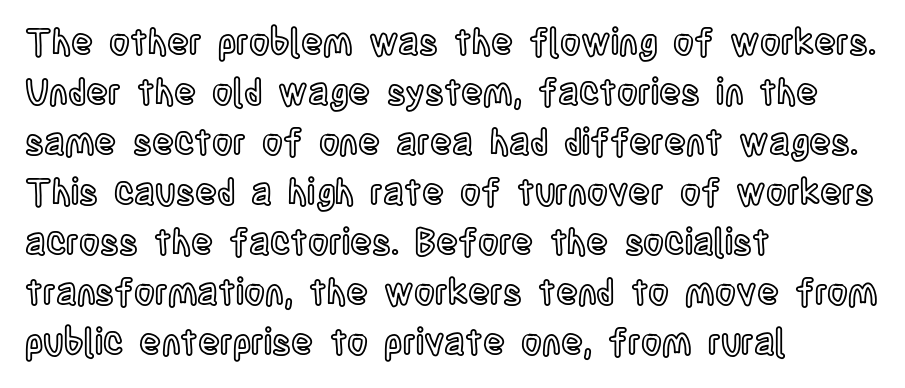
{"italic": "no", "width": "condensed", "x_height": "large", "monospaced": "no", "underline": "no", "align": "left", "line_spacing": "normal", "line_spacing_ratio": 1.39, "letter_spacing": "normal", "letter_spacing_em": 0.0, "glyph_px": 36}
